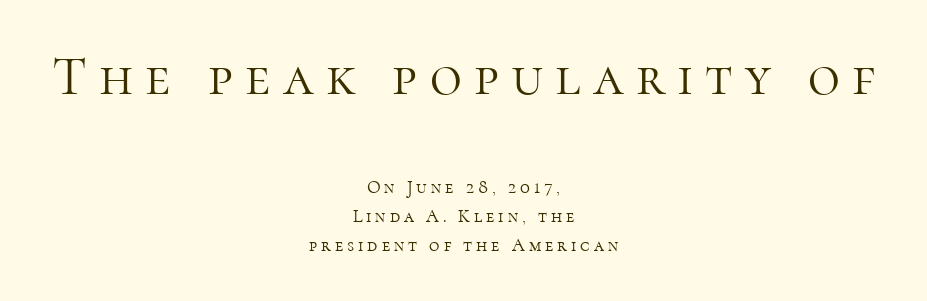
Q: Is the text bold? A: No.
Q: Is the text italic (slanted)? A: No, it is upright.
Q: Is the typeface a serif or a sans-serif typeface? A: Serif.
Q: Is the text underlined? A: No.
Q: How is the paragraph aligned? A: Centered.
Q: Is the spacing between letters normal or unusually wide? A: Unusually wide.
Q: Is the spacing between lines tight, normal or loose? A: Normal.
Q: Which block of text is set in a larger size, the first (top) or the second (bottom)? A: The first (top) one.
Q: Width (condensed, normal, or wide)? A: Normal.
Q: Stroke contrast? A: High.
Q: x-height? A: Medium.
Q: Monospaced? A: No.
